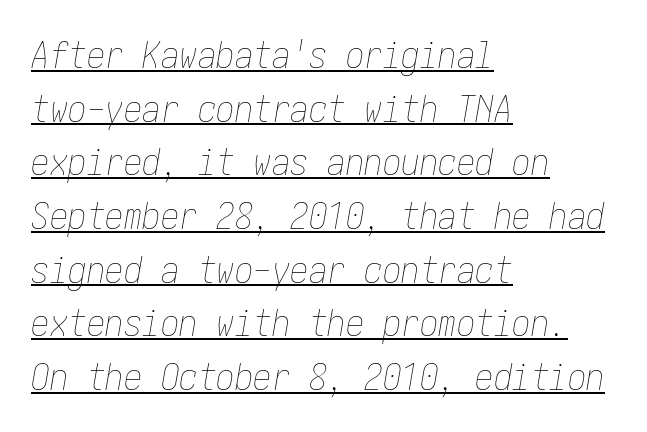
Q: Is the text bold? A: No.
Q: Is the text italic (slanted)? A: Yes, it leans right by about 10 degrees.
Q: Is the text underlined? A: Yes.
Q: How is the paragraph aligned? A: Left-aligned.
Q: Is the spacing between letters normal or unusually wide? A: Normal.
Q: Is the spacing between lines tight, normal or loose? A: Normal.
Q: Width (condensed, normal, or wide)? A: Condensed.
Q: Stroke contrast? A: Low.
Q: x-height? A: Medium.
